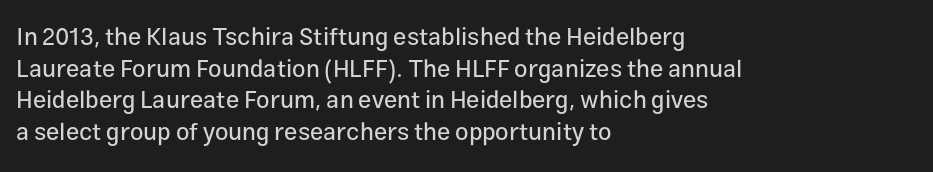
Q: Is the text italic (slanted)? A: No, it is upright.
Q: Is the text underlined? A: No.
Q: How is the paragraph aligned? A: Left-aligned.
Q: Is the spacing between letters normal or unusually wide? A: Normal.
Q: Is the spacing between lines tight, normal or loose? A: Normal.
